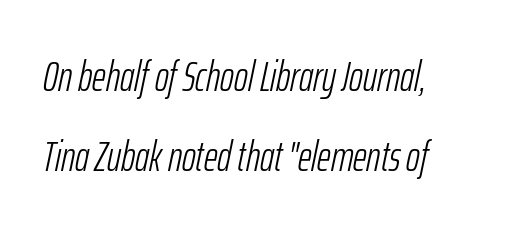
{"italic": "yes", "lean": "right", "slant_degrees": 12, "bold": "no", "weight": "light", "width": "condensed", "stroke_contrast": "low", "x_height": "medium", "monospaced": "no", "underline": "no", "align": "left", "line_spacing": "loose", "line_spacing_ratio": 1.91, "letter_spacing": "normal", "letter_spacing_em": 0.0, "glyph_px": 42}
